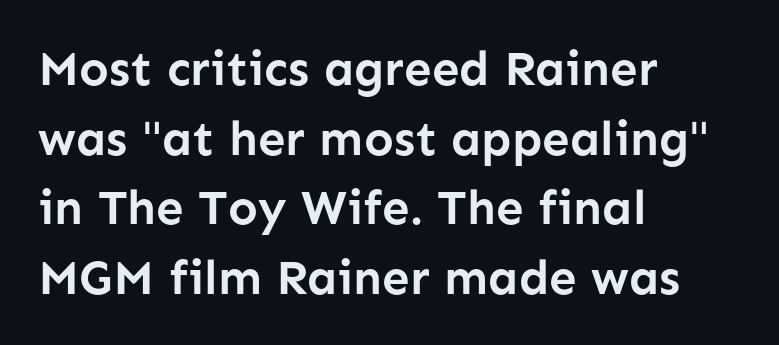
Q: Is the text bold? A: Yes.
Q: Is the text italic (slanted)? A: No, it is upright.
Q: Is the typeface a serif or a sans-serif typeface? A: Sans-serif.
Q: Is the text underlined? A: No.
Q: How is the paragraph aligned? A: Left-aligned.
Q: Is the spacing between letters normal or unusually wide? A: Normal.
Q: Is the spacing between lines tight, normal or loose? A: Normal.
Q: Width (condensed, normal, or wide)? A: Normal.
Q: Stroke contrast? A: Low.
Q: x-height? A: Medium.
Q: Monospaced? A: No.
